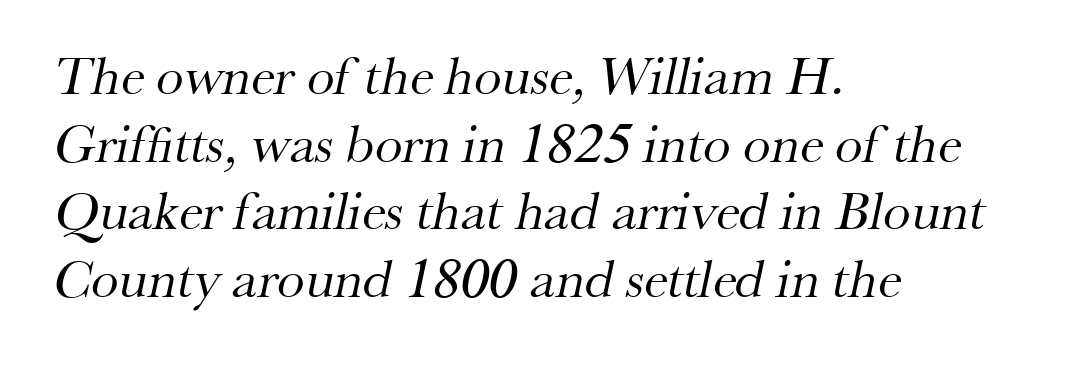
This sample has the flowing, uneven cadence of proportional lettering. On a weight scale, this lands at 450 or below. Glyph-to-glyph distance matches everyday printed text. Letters rest on an invisible, unmarked baseline.
